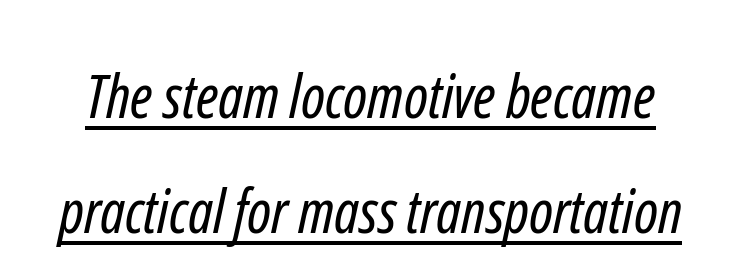
Spacing verdict: proportional, widths tailored to each character. Caption: standard tracking, unaltered. The sample's only ornament is a line tracing under the words. A typesetter would call this leading open, well beyond the default. You can tell from the bare stems that sans-serif type was used.
